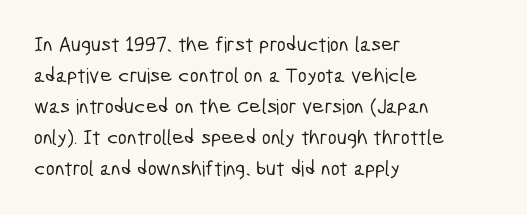
{"underline": "no", "align": "left", "line_spacing": "normal", "line_spacing_ratio": 1.48, "letter_spacing": "normal", "letter_spacing_em": 0.0, "glyph_px": 21}
